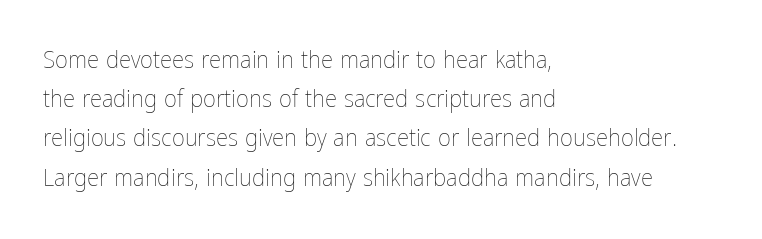
Is this a heavy cut? Hardly; it is regular or lighter. In CSS terms this would be text-align: left. Words appear dense and cohesive because spacing is normal. The gap between lines stays unmarked. Reading down the column, the eye jumps a familiar distance to each next line. This is roman type, the default non-slanted kind.
